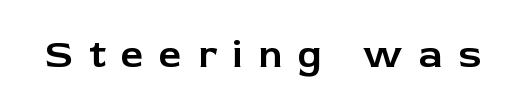
Q: Is the text italic (slanted)? A: No, it is upright.
Q: Is the typeface a serif or a sans-serif typeface? A: Sans-serif.
Q: Is the text underlined? A: No.
Q: Is the spacing between letters normal or unusually wide? A: Unusually wide.
Q: Width (condensed, normal, or wide)? A: Normal.
Q: Stroke contrast? A: Low.
Q: x-height? A: Medium.
Q: Monospaced? A: No.
